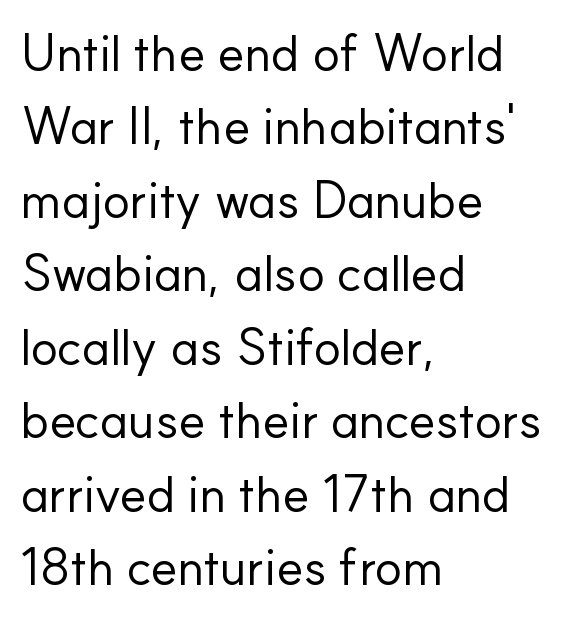
Q: Is the text bold? A: No.
Q: Is the text italic (slanted)? A: No, it is upright.
Q: Is the typeface a serif or a sans-serif typeface? A: Sans-serif.
Q: Is the text underlined? A: No.
Q: How is the paragraph aligned? A: Left-aligned.
Q: Is the spacing between letters normal or unusually wide? A: Normal.
Q: Is the spacing between lines tight, normal or loose? A: Normal.
Q: Width (condensed, normal, or wide)? A: Normal.
Q: Stroke contrast? A: Low.
Q: x-height? A: Small.
Q: Monospaced? A: No.
